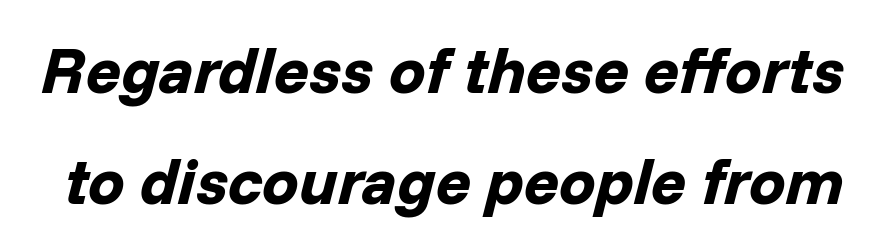
Q: Is the text bold? A: Yes.
Q: Is the text italic (slanted)? A: Yes, it leans right by about 14 degrees.
Q: Is the text underlined? A: No.
Q: Is the spacing between letters normal or unusually wide? A: Normal.
Q: Width (condensed, normal, or wide)? A: Normal.
Q: Stroke contrast? A: Low.
Q: x-height? A: Medium.
Q: Monospaced? A: No.
